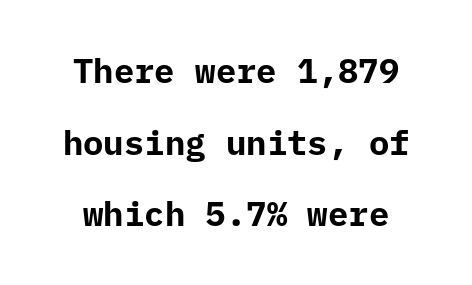
A typesetter would call this monospace, since all characters share one set width. Heft: maximum for text — a bold. A typesetter would call this zero additional tracking. You can tell it's not italic because the verticals are truly vertical.
